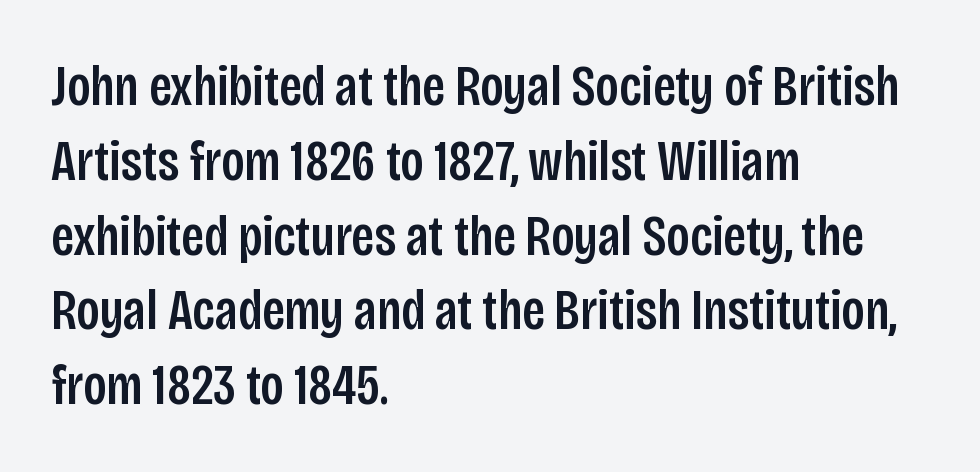
Q: Is the text italic (slanted)? A: No, it is upright.
Q: Is the typeface a serif or a sans-serif typeface? A: Sans-serif.
Q: Is the text underlined? A: No.
Q: How is the paragraph aligned? A: Left-aligned.
Q: Is the spacing between letters normal or unusually wide? A: Normal.
Q: Is the spacing between lines tight, normal or loose? A: Normal.
Q: Width (condensed, normal, or wide)? A: Condensed.
Q: Stroke contrast? A: Low.
Q: x-height? A: Large.
Q: Monospaced? A: No.
